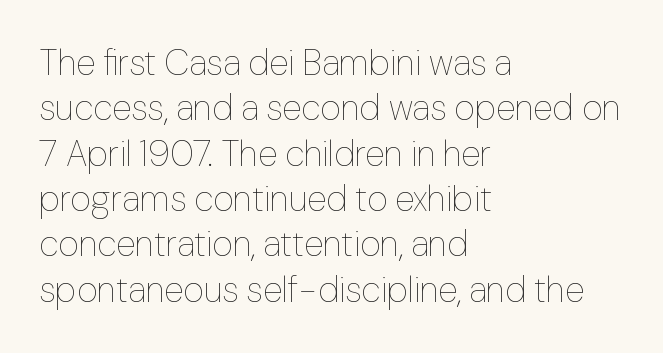
The image shows 36 px thin type, upright; set left-aligned, normal line spacing (1.26x), normal letter spacing, not underlined; low stroke contrast and a medium x-height.
